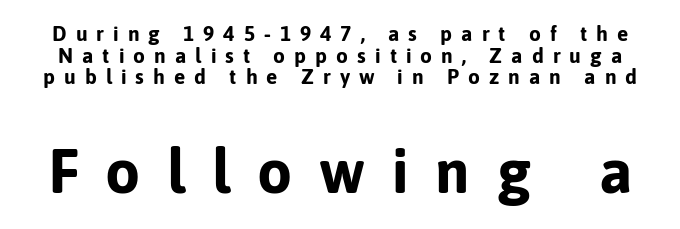
The image shows 62 px bold sans-serif type, upright; set tight line spacing (1.03x), unusually wide letter spacing (+0.43 em), not underlined; the second (bottom) block is 2.95x larger; low stroke contrast and a medium x-height.
